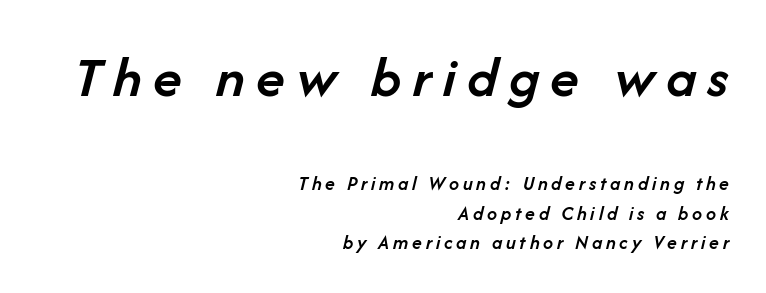
This sample has the flowing, uneven cadence of proportional lettering. All the whitespace from short lines collects on the left. Each row of text sits above clean, open space. Students, observe: this is what conventionally led text looks like. On the weight axis this lands at semibold, roughly 600. Look at the glyph heights: the upper group is clearly the bigger setting.
